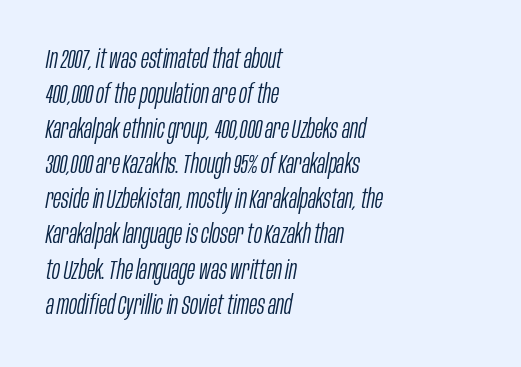
Q: Is the text bold? A: No.
Q: Is the text italic (slanted)? A: Yes, it leans right by about 10 degrees.
Q: Is the text underlined? A: No.
Q: How is the paragraph aligned? A: Left-aligned.
Q: Is the spacing between letters normal or unusually wide? A: Normal.
Q: Is the spacing between lines tight, normal or loose? A: Normal.
